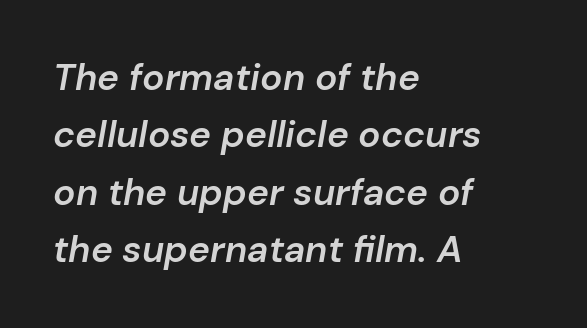
The image shows 37 px semibold type, italic (leaning right); set left-aligned, normal line spacing (1.55x), normal letter spacing, not underlined; low stroke contrast and a medium x-height.
